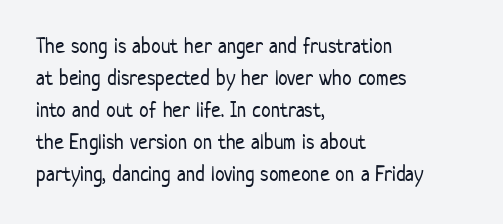
Q: Is the text bold? A: No.
Q: Is the text italic (slanted)? A: No, it is upright.
Q: Is the text underlined? A: No.
Q: How is the paragraph aligned? A: Left-aligned.
Q: Is the spacing between letters normal or unusually wide? A: Normal.
Q: Is the spacing between lines tight, normal or loose? A: Normal.
